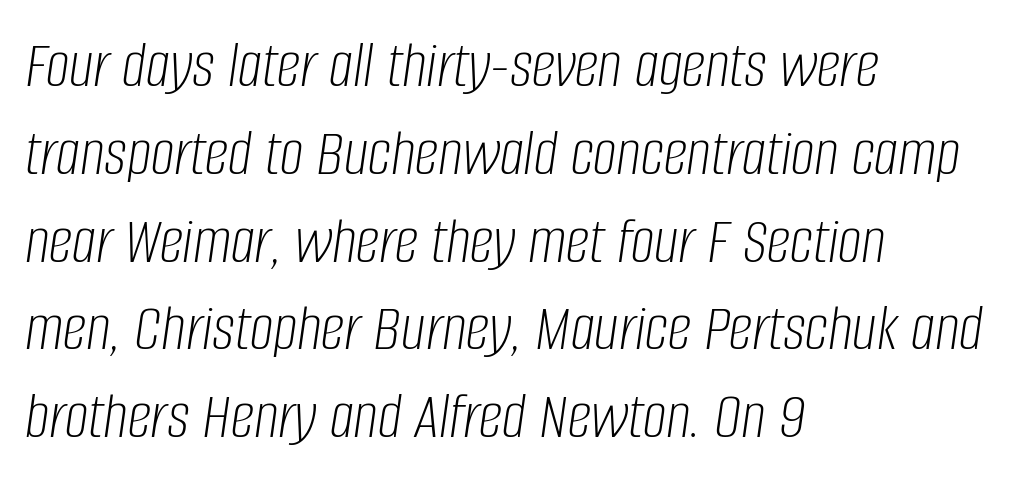
{"italic": "yes", "lean": "right", "slant_degrees": 8, "bold": "no", "weight": "light", "width": "condensed", "stroke_contrast": "low", "x_height": "large", "monospaced": "no", "underline": "no", "align": "left", "line_spacing": "normal", "line_spacing_ratio": 1.31, "letter_spacing": "normal", "letter_spacing_em": 0.0, "glyph_px": 67}
